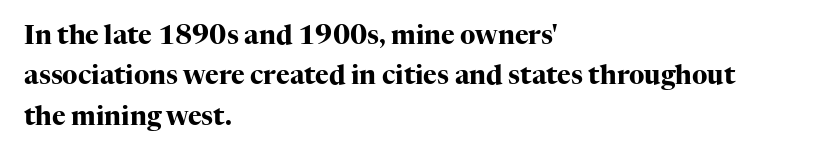
Q: Is the text bold? A: Yes.
Q: Is the text italic (slanted)? A: No, it is upright.
Q: Is the text underlined? A: No.
Q: How is the paragraph aligned? A: Left-aligned.
Q: Is the spacing between letters normal or unusually wide? A: Normal.
Q: Is the spacing between lines tight, normal or loose? A: Normal.
